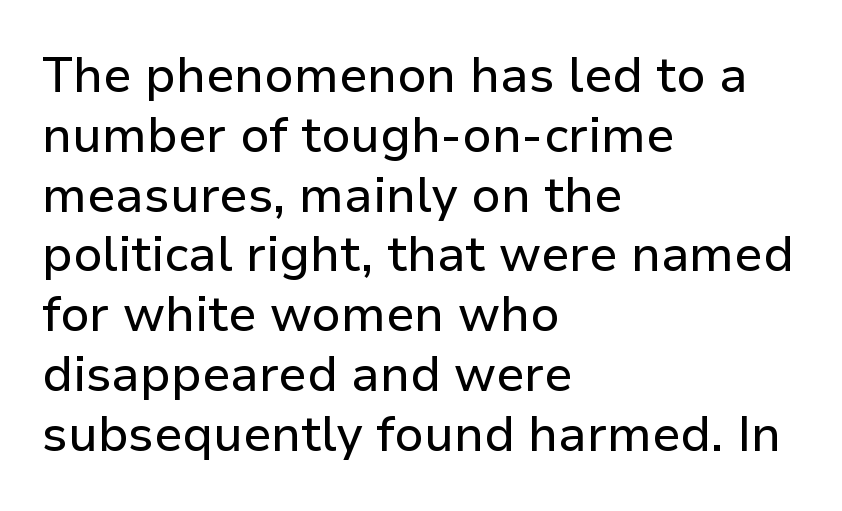
{"serif": "no", "italic": "no", "width": "normal", "stroke_contrast": "low", "x_height": "medium", "monospaced": "no", "underline": "no", "align": "left", "line_spacing_ratio": 1.22, "letter_spacing": "normal", "letter_spacing_em": 0.0, "glyph_px": 49}
